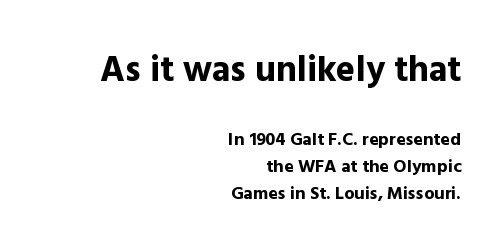
The image shows 36 px bold sans-serif type, upright; set right-aligned, normal line spacing (1.52x), normal letter spacing, not underlined; the first (top) block is 2.0x larger; a medium x-height.
